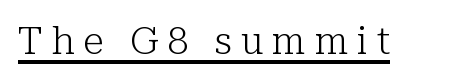
Q: Is the text bold? A: No.
Q: Is the text italic (slanted)? A: No, it is upright.
Q: Is the typeface a serif or a sans-serif typeface? A: Serif.
Q: Is the text underlined? A: Yes.
Q: Is the spacing between letters normal or unusually wide? A: Unusually wide.
Q: Width (condensed, normal, or wide)? A: Normal.
Q: Stroke contrast? A: Low.
Q: x-height? A: Medium.
Q: Monospaced? A: No.
